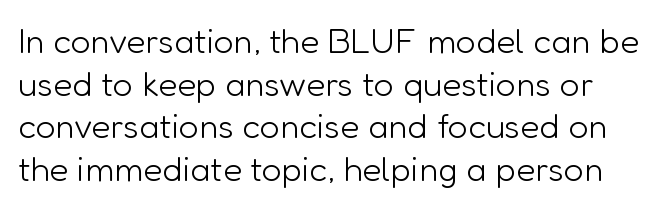
Q: Is the text bold? A: No.
Q: Is the text italic (slanted)? A: No, it is upright.
Q: Is the typeface a serif or a sans-serif typeface? A: Sans-serif.
Q: Is the text underlined? A: No.
Q: Is the spacing between letters normal or unusually wide? A: Normal.
Q: Width (condensed, normal, or wide)? A: Normal.
Q: Stroke contrast? A: Low.
Q: x-height? A: Medium.
Q: Monospaced? A: No.
